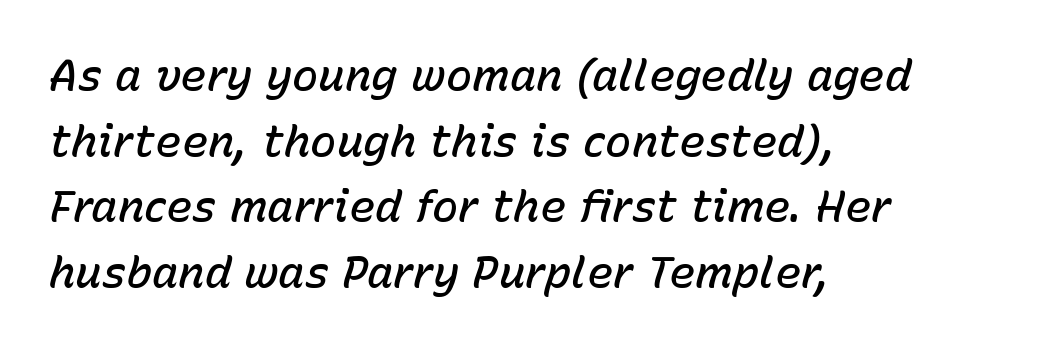
These lines are rendered in a variable-pitch font. These lines keep a tight, regular rhythm from letter to letter. Whoever set this chose a conventional vertical rhythm. One-word summary of the alignment: left. Observe the lean: these are italic letterforms.
